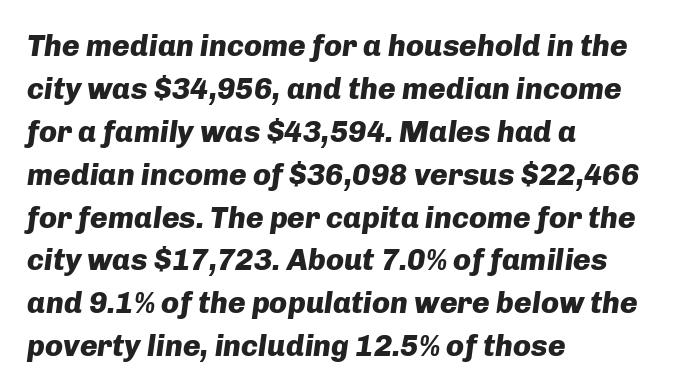
{"italic": "yes", "lean": "right", "slant_degrees": 8, "bold": "yes", "weight": "heavy", "width": "normal", "stroke_contrast": "low", "x_height": "medium", "monospaced": "no", "underline": "no", "align": "left", "line_spacing": "normal", "line_spacing_ratio": 1.43, "letter_spacing": "normal", "letter_spacing_em": 0.0, "glyph_px": 30}
